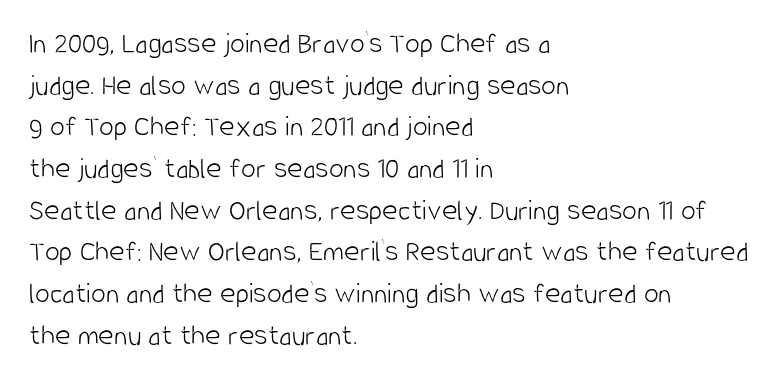
{"serif": "no", "italic": "no", "bold": "no", "weight": "light", "width": "condensed", "stroke_contrast": "low", "x_height": "large", "monospaced": "no", "underline": "no", "align": "left", "line_spacing": "normal", "line_spacing_ratio": 1.39, "letter_spacing": "normal", "letter_spacing_em": 0.0, "glyph_px": 30}
